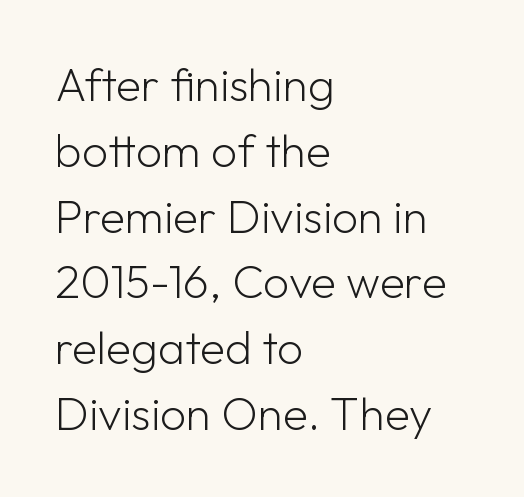
There is no visible air inserted between adjacent glyphs. Ink coverage per letter is moderate at most. If you drew a ruler down the left edge, every line would touch it. Check where the strokes stop: nothing finishes them off — pure sans. The strip under each line holds only bare page.
